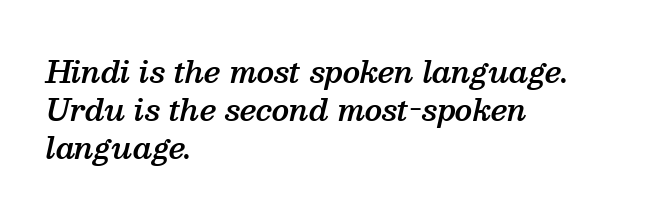
The rendering applies a slant to the glyphs. Reading down the block, your eye returns to a fixed left position each line. This rendering employs a face with finishing strokes, i.e., a serif. Is there much room between lines? A standard amount, neither cramped nor airy.
